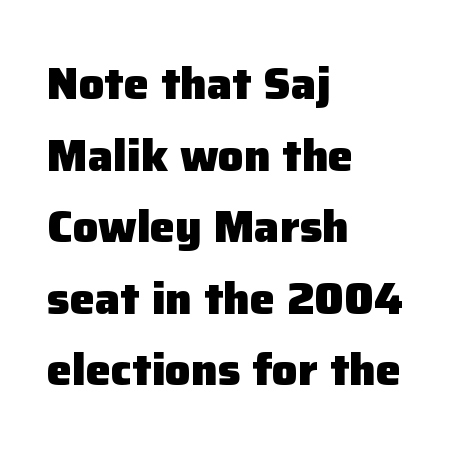
Observe the ordinary spacing: letters are neighbours, not strangers. Spacing verdict: proportional, widths tailored to each character. To sum up the face: it is a sans, with no serifs. One-word summary of the alignment: left. Upright lettering throughout.
